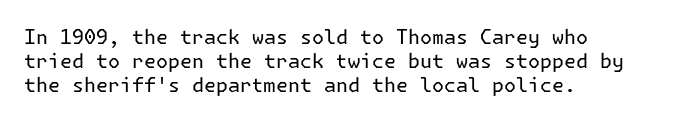
The image shows 20 px text type, upright; set left-aligned, line spacing 1.2x, normal letter spacing, not underlined.
